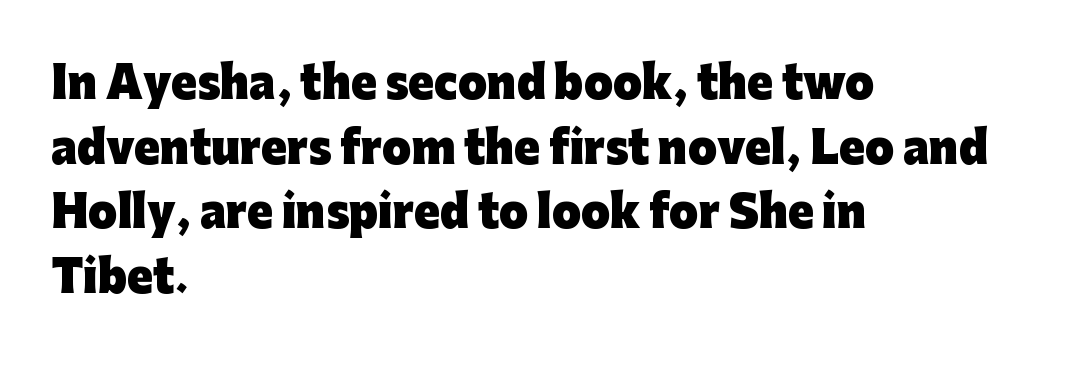
{"serif": "no", "italic": "no", "bold": "yes", "weight": "heavy", "width": "normal", "stroke_contrast": "low", "x_height": "medium", "monospaced": "no", "underline": "no", "align": "left", "line_spacing": "normal", "line_spacing_ratio": 1.54, "letter_spacing": "normal", "letter_spacing_em": 0.0, "glyph_px": 42}
